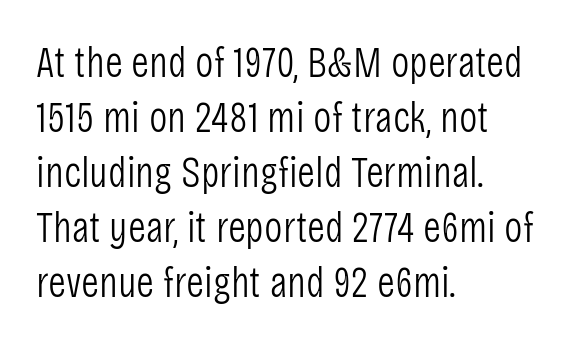
The image shows 44 px light, condensed sans-serif type, upright; set left-aligned, normal line spacing (1.25x), normal letter spacing, not underlined; low stroke contrast and a large x-height.
